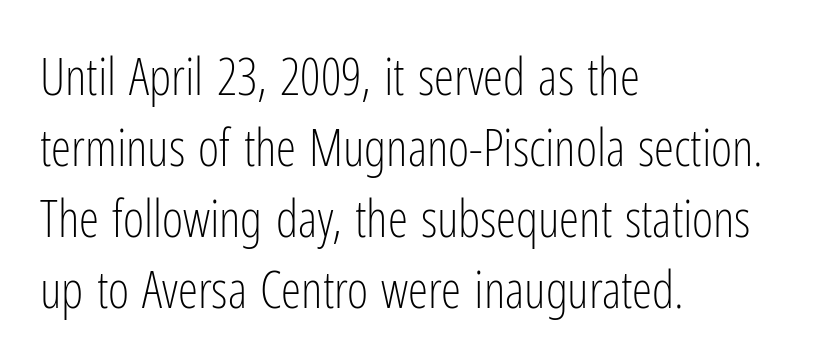
Q: Is the text bold? A: No.
Q: Is the text italic (slanted)? A: No, it is upright.
Q: Is the typeface a serif or a sans-serif typeface? A: Sans-serif.
Q: Is the text underlined? A: No.
Q: How is the paragraph aligned? A: Left-aligned.
Q: Is the spacing between letters normal or unusually wide? A: Normal.
Q: Is the spacing between lines tight, normal or loose? A: Normal.
Q: Width (condensed, normal, or wide)? A: Condensed.
Q: Stroke contrast? A: Low.
Q: x-height? A: Medium.
Q: Monospaced? A: No.
